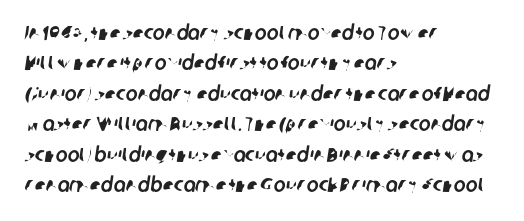
{"underline": "no", "align": "left", "line_spacing": "normal", "line_spacing_ratio": 1.52, "letter_spacing": "normal", "letter_spacing_em": 0.0, "glyph_px": 20}
